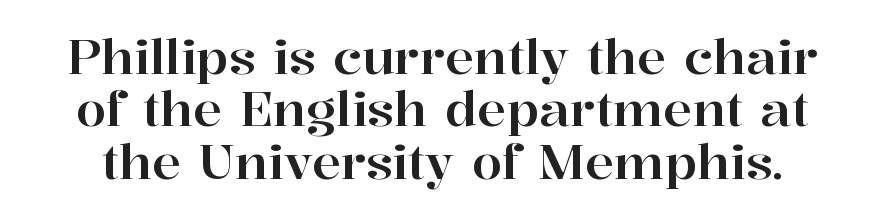
{"serif": "yes", "italic": "no", "width": "normal", "stroke_contrast": "high", "x_height": "medium", "monospaced": "no", "underline": "no", "line_spacing": "tight", "line_spacing_ratio": 1.07, "letter_spacing": "normal", "letter_spacing_em": 0.0, "glyph_px": 49}
